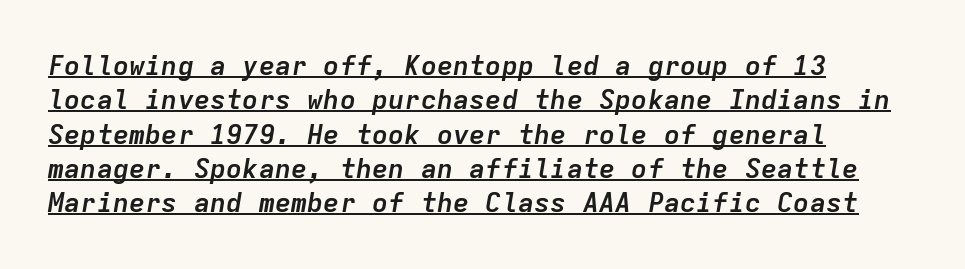
Q: Is the text bold? A: Yes.
Q: Is the text italic (slanted)? A: Yes, it leans right by about 9 degrees.
Q: Is the text underlined? A: Yes.
Q: How is the paragraph aligned? A: Left-aligned.
Q: Is the spacing between letters normal or unusually wide? A: Normal.
Q: Is the spacing between lines tight, normal or loose? A: Normal.
